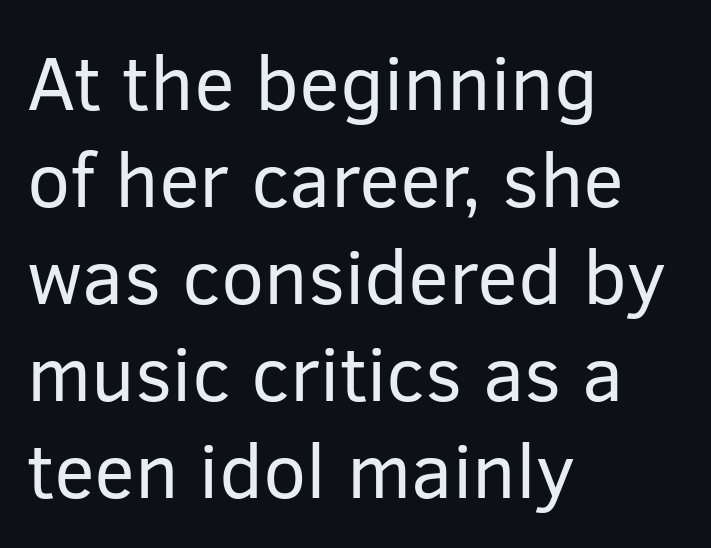
{"serif": "no", "italic": "no", "bold": "no", "weight": "regular", "width": "normal", "stroke_contrast": "low", "x_height": "medium", "monospaced": "no", "underline": "no", "align": "left", "line_spacing": "normal", "line_spacing_ratio": 1.26, "letter_spacing": "normal", "letter_spacing_em": 0.0, "glyph_px": 77}
